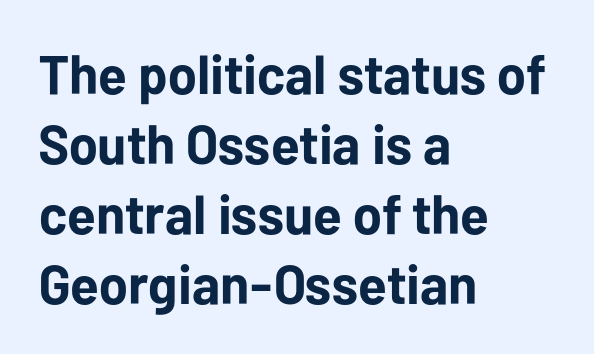
Do the letters lean? They stand straight. The leading is moderate, giving the passage an even texture. Each letter keeps its own natural width here, so spacing adapts to shape. Casual observation: everything's shoved over to the left. The font family rendered here belongs to the sans-serif group.
